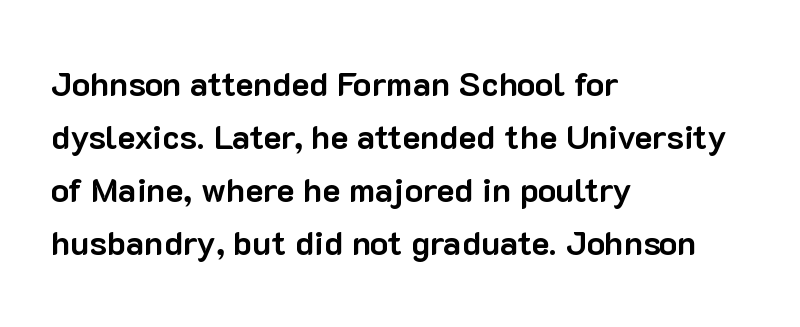
The image shows 34 px bold sans-serif type, upright; set left-aligned, normal line spacing (1.56x), normal letter spacing, not underlined; low stroke contrast and a medium x-height.
